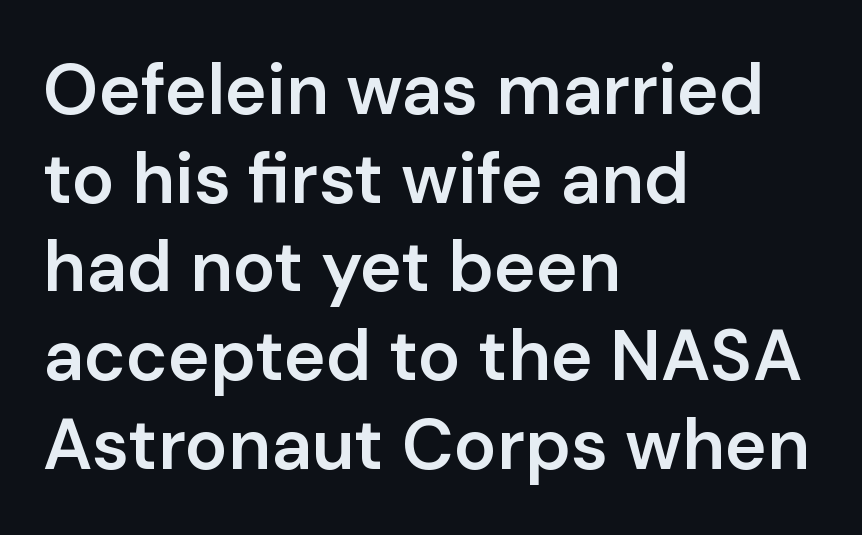
Q: Is the text bold? A: Semi-bold.
Q: Is the text italic (slanted)? A: No, it is upright.
Q: Is the typeface a serif or a sans-serif typeface? A: Sans-serif.
Q: Is the text underlined? A: No.
Q: How is the paragraph aligned? A: Left-aligned.
Q: Is the spacing between letters normal or unusually wide? A: Normal.
Q: Is the spacing between lines tight, normal or loose? A: Normal.
Q: Width (condensed, normal, or wide)? A: Normal.
Q: Stroke contrast? A: Low.
Q: x-height? A: Medium.
Q: Monospaced? A: No.
